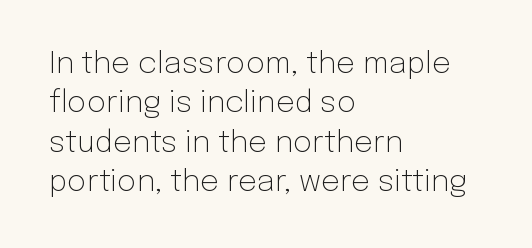
Anything drawn beneath the words? Only blank space. The rendering shows plain stroke endings on the letterforms — a sans-serif design. This rendering uses left alignment, leaving the right contour irregular. These lines were composed using upright roman letters. The letters advance in unequal steps, a hallmark of proportional type.
